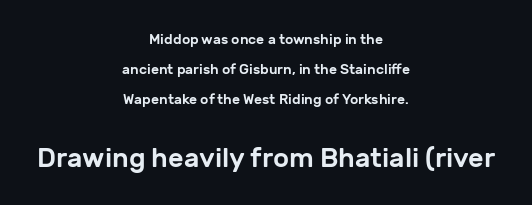
The image shows 27 px text type, upright; set centered, loose line spacing (2.14x), normal letter spacing, not underlined; the second (bottom) block is 1.93x larger.
